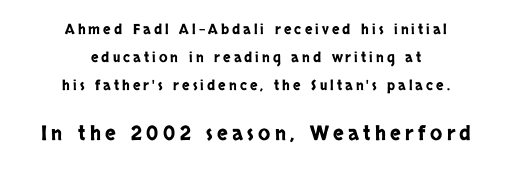
{"italic": "no", "underline": "no", "align": "center", "line_spacing": "loose", "line_spacing_ratio": 2.01, "letter_spacing": "wide", "letter_spacing_em": 0.22, "larger_block": "second", "size_ratio": 1.43, "glyph_px": 20}
